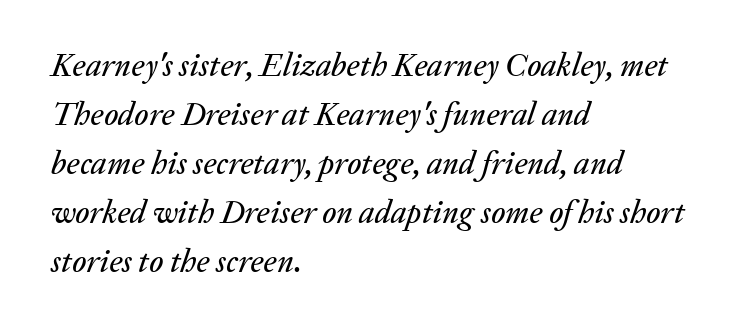
The image shows 32 px text type, italic (leaning right); set left-aligned, normal line spacing (1.53x), normal letter spacing, not underlined; low stroke contrast and a medium x-height.
